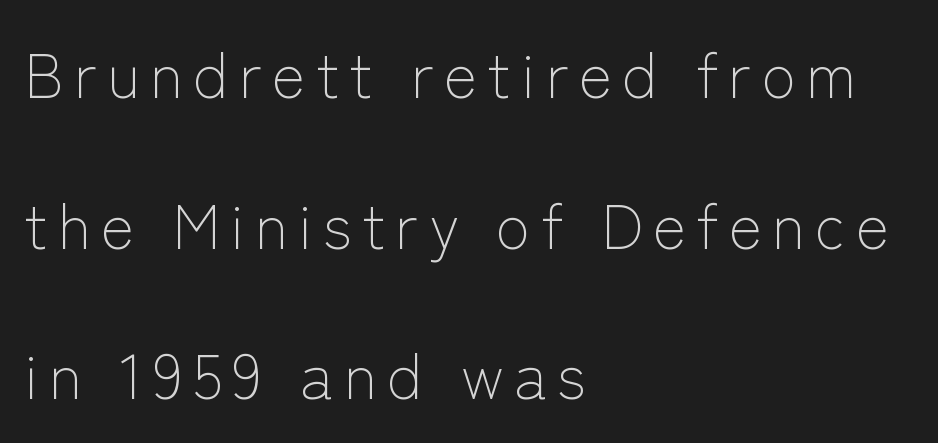
The image shows 63 px light sans-serif type, upright; set left-aligned, loose line spacing (2.39x), not underlined; low stroke contrast and a medium x-height.
